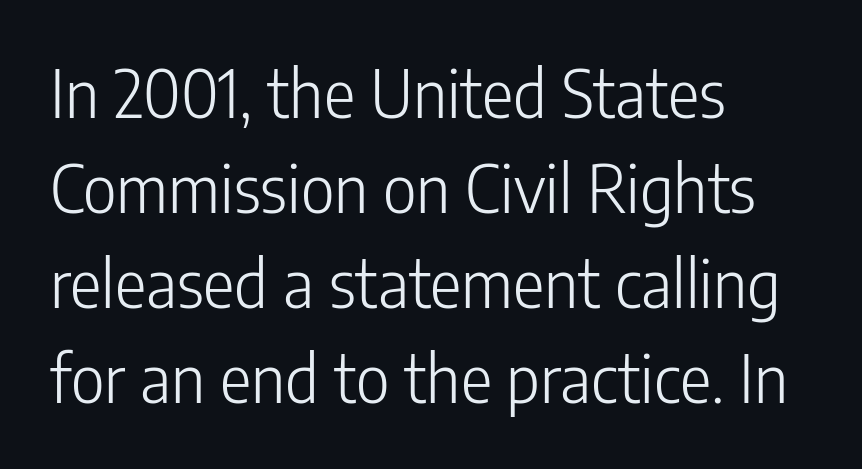
{"serif": "no", "italic": "no", "bold": "no", "weight": "light", "width": "condensed", "stroke_contrast": "low", "x_height": "medium", "monospaced": "no", "underline": "no", "align": "left", "line_spacing": "normal", "line_spacing_ratio": 1.44, "letter_spacing": "normal", "letter_spacing_em": 0.0, "glyph_px": 66}
